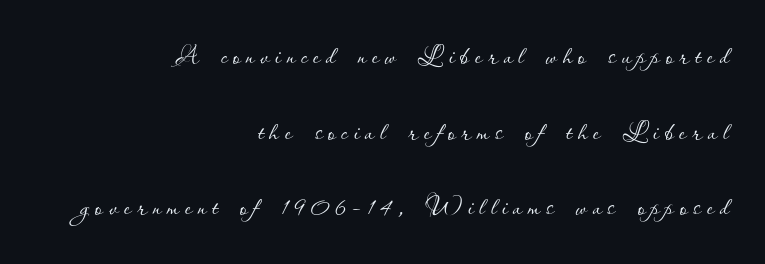
Nobody drew a line under any word here. The rendering uses a large line-height, opening up the rows. Think of a printed novel: that variable character pitch is what you see here. The lines in this sample share a right terminus and differ only in where they begin. The weight tops out at a normal text grade.
